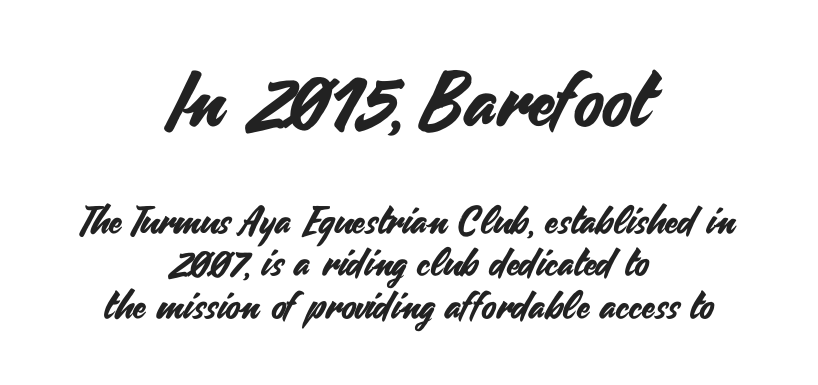
The image shows 76 px sans-serif type; set centered, tight line spacing (1.12x), normal letter spacing, not underlined; the first (top) block is 2.0x larger; medium stroke contrast and a small x-height.
